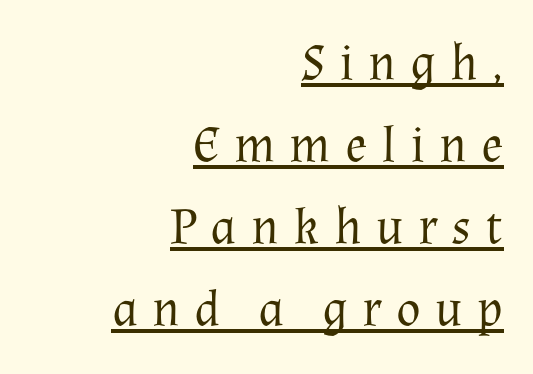
{"serif": "yes", "italic": "no", "bold": "no", "weight": "regular", "width": "normal", "stroke_contrast": "medium", "x_height": "medium", "monospaced": "no", "underline": "yes", "align": "right", "line_spacing": "normal", "line_spacing_ratio": 1.61, "letter_spacing": "wide", "letter_spacing_em": 0.28, "glyph_px": 51}
